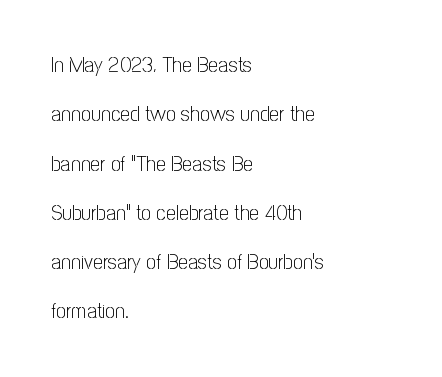
The typesetting does not lean heavy: it is not bold. Each word holds together tightly as a unit, with standard inter-letter gaps. This rendering uses left alignment, leaving the right contour irregular. Quick note: not italic, upright. A bare baseline throughout the passage.
